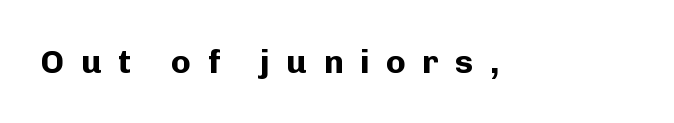
In terms of letterspacing, this is a distinctly airy, spread setting. Heft: maximum for text — a bold. The passage shown is typed in a proportional face where columns would drift. Posture: vertical.
